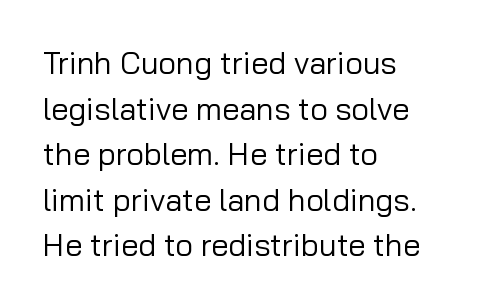
Q: Is the text bold? A: No.
Q: Is the text italic (slanted)? A: No, it is upright.
Q: Is the typeface a serif or a sans-serif typeface? A: Sans-serif.
Q: Is the text underlined? A: No.
Q: How is the paragraph aligned? A: Left-aligned.
Q: Is the spacing between letters normal or unusually wide? A: Normal.
Q: Is the spacing between lines tight, normal or loose? A: Normal.
Q: Width (condensed, normal, or wide)? A: Normal.
Q: Stroke contrast? A: Low.
Q: x-height? A: Medium.
Q: Monospaced? A: No.
